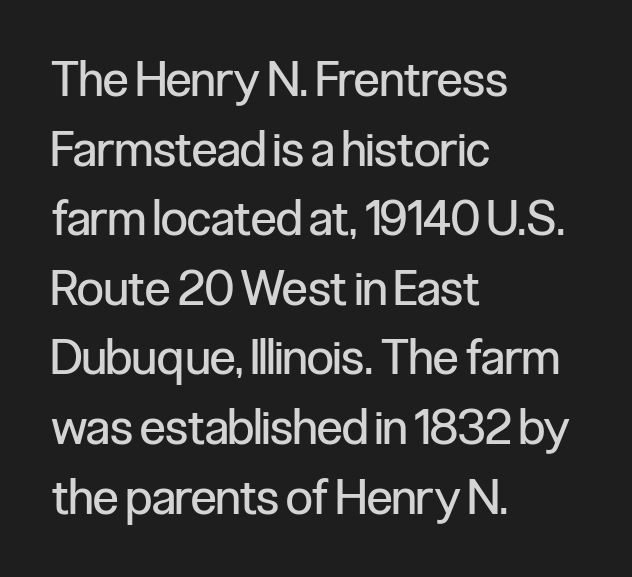
{"serif": "no", "italic": "no", "bold": "no", "weight": "regular", "width": "condensed", "stroke_contrast": "low", "x_height": "medium", "monospaced": "no", "underline": "no", "align": "left", "line_spacing": "normal", "line_spacing_ratio": 1.45, "letter_spacing": "normal", "letter_spacing_em": 0.0, "glyph_px": 48}
